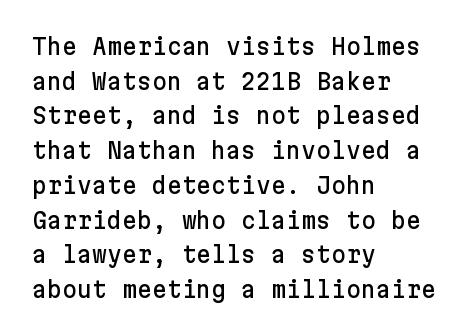
{"italic": "no", "underline": "no", "align": "left", "line_spacing": "normal", "line_spacing_ratio": 1.51, "letter_spacing": "normal", "letter_spacing_em": 0.0, "glyph_px": 23}
